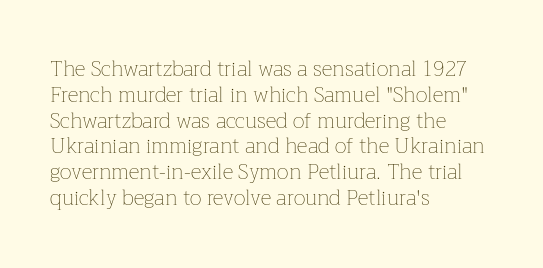
The image shows 21 px text type, upright; set left-aligned, line spacing 1.23x, normal letter spacing, not underlined.
